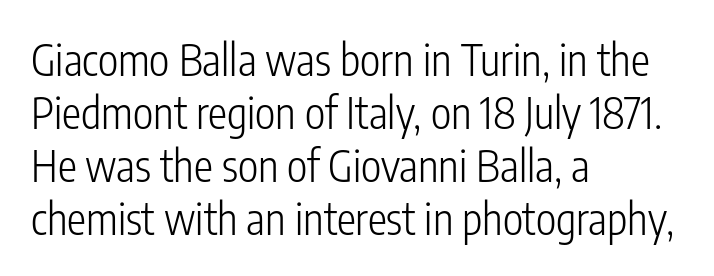
{"serif": "no", "italic": "no", "bold": "no", "weight": "light", "width": "condensed", "stroke_contrast": "low", "x_height": "medium", "monospaced": "no", "underline": "no", "align": "left", "line_spacing_ratio": 1.23, "letter_spacing": "normal", "letter_spacing_em": 0.0, "glyph_px": 43}
